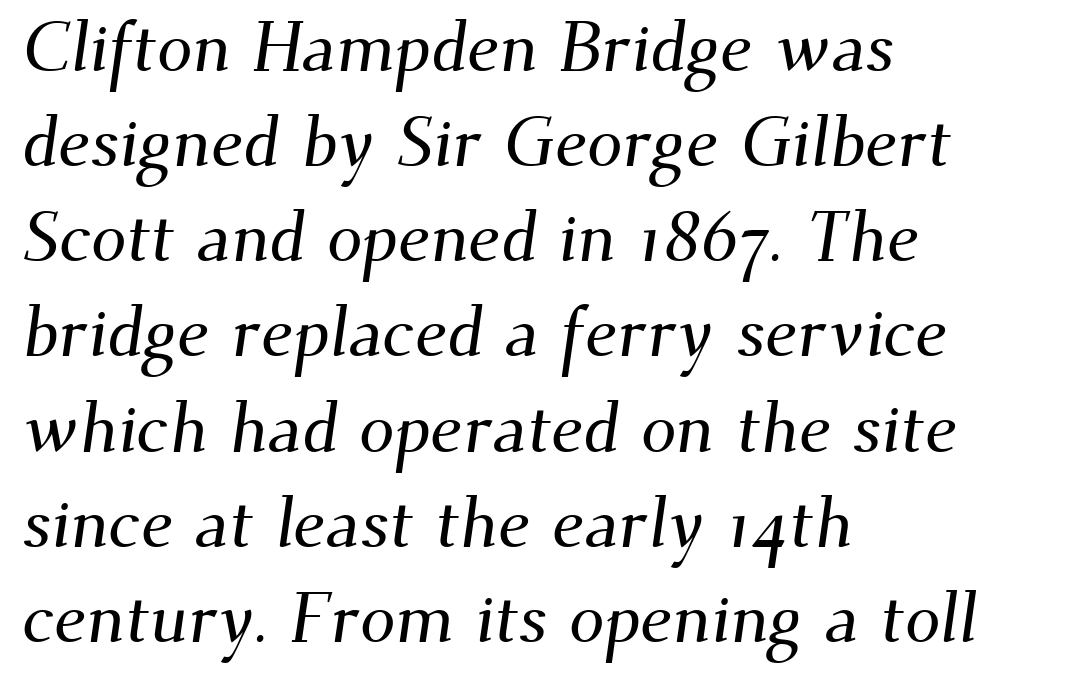
The image shows 71 px serif type; set left-aligned, normal line spacing (1.34x), normal letter spacing, not underlined; medium stroke contrast and a small x-height.
